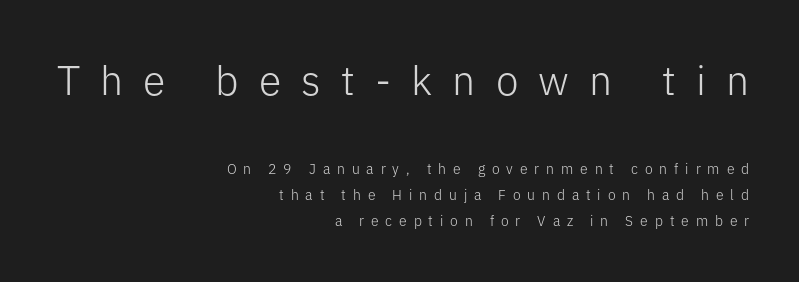
{"serif": "no", "italic": "no", "bold": "no", "weight": "light", "width": "normal", "stroke_contrast": "low", "x_height": "medium", "monospaced": "no", "underline": "no", "align": "right", "line_spacing_ratio": 1.84, "letter_spacing": "wide", "letter_spacing_em": 0.49, "larger_block": "first", "size_ratio": 2.93, "glyph_px": 41}
